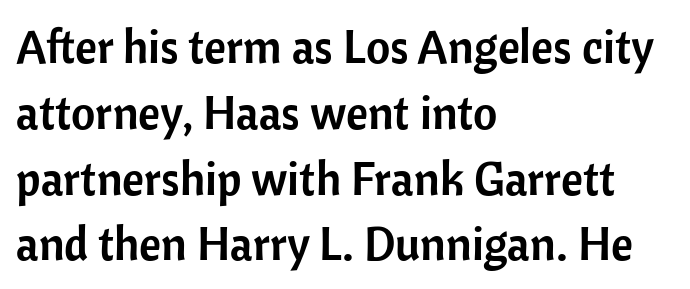
Words float on clear page, feet unadorned. Each line starts at the same left margin while the right side varies. Tracking here is standard; glyphs follow each other at the usual distance. A roman cut, with each character standing at attention. How would I describe the line gaps? Plain and ordinary. Think of a printed novel: that variable character pitch is what you see here.
